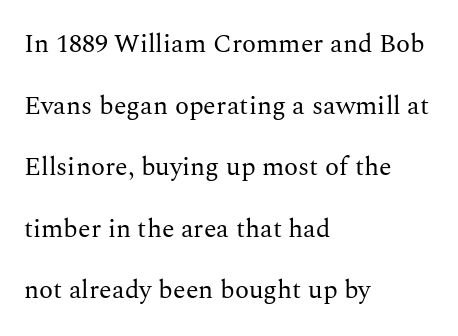
The image shows 26 px text type, upright; set left-aligned, loose line spacing (2.37x), normal letter spacing, not underlined.
